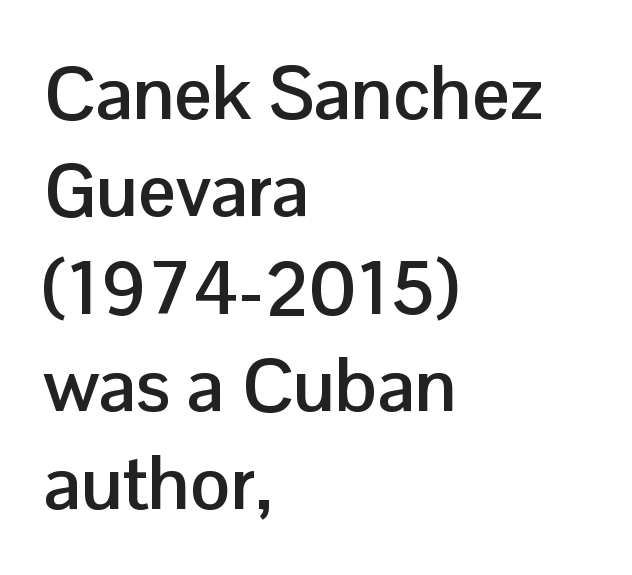
The image shows 75 px semibold sans-serif type, upright; set left-aligned, normal line spacing (1.3x), normal letter spacing, not underlined; low stroke contrast and a medium x-height.
